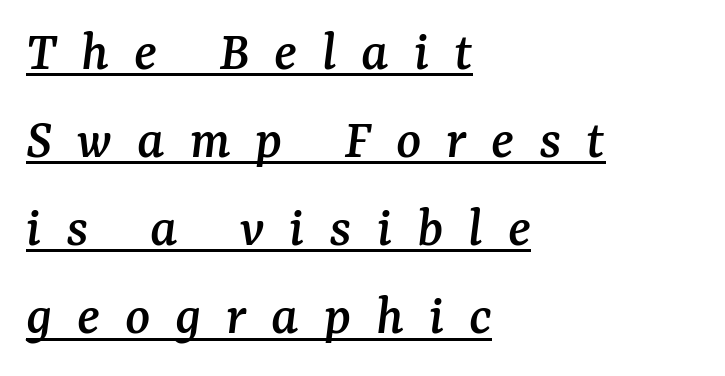
{"serif": "yes", "italic": "yes", "lean": "right", "slant_degrees": 7, "width": "normal", "stroke_contrast": "medium", "x_height": "medium", "monospaced": "no", "underline": "yes", "align": "left", "line_spacing": "normal", "line_spacing_ratio": 1.52, "letter_spacing": "wide", "letter_spacing_em": 0.43, "glyph_px": 58}
